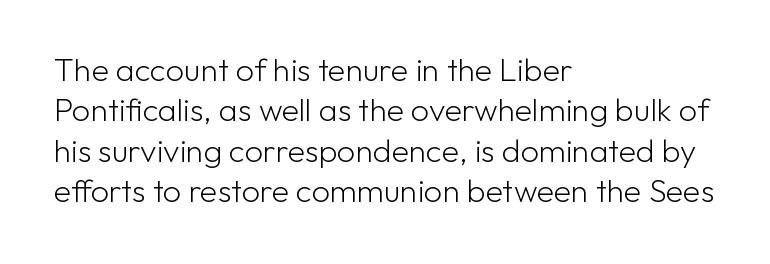
{"serif": "no", "italic": "no", "bold": "no", "weight": "light", "width": "normal", "stroke_contrast": "low", "x_height": "medium", "monospaced": "no", "underline": "no", "align": "left", "line_spacing": "normal", "line_spacing_ratio": 1.26, "letter_spacing": "normal", "letter_spacing_em": 0.0, "glyph_px": 32}
